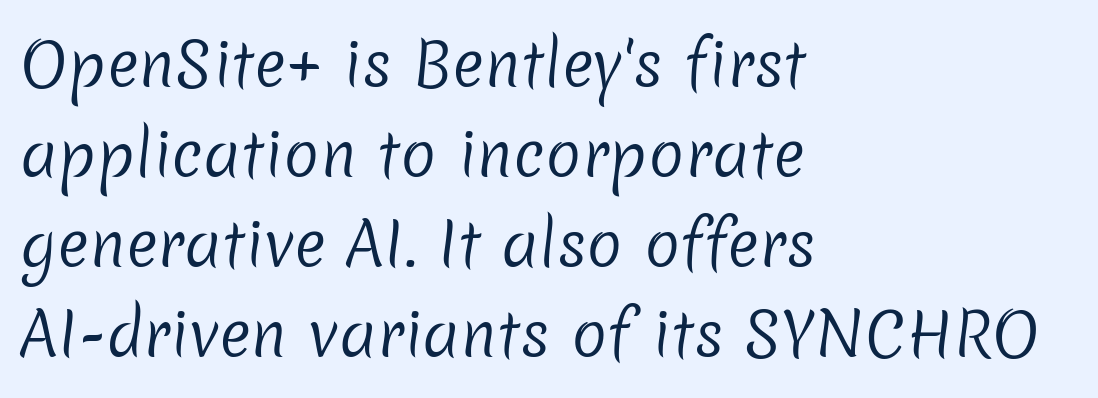
The image shows 60 px regular-weight sans-serif type; set left-aligned, normal line spacing (1.5x), normal letter spacing, not underlined; low stroke contrast and a medium x-height.
